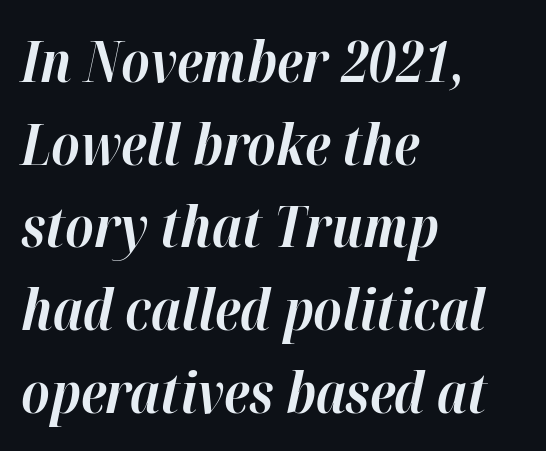
The image shows 57 px bold type, italic (leaning right); set left-aligned, normal line spacing (1.45x), normal letter spacing, not underlined; high stroke contrast and a medium x-height.
